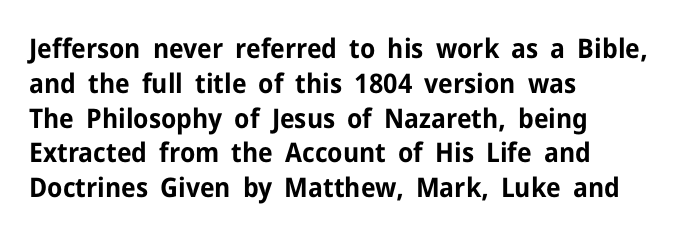
The words here are not underlined. Style check: upright. Typesetter's note: full bold, strokes at maximum text heaviness. Left-aligned paragraph, ragged on the right. One glance says typical: line gaps are just what's usual. Look at the tracking — it's just the regular setting, nothing added.
